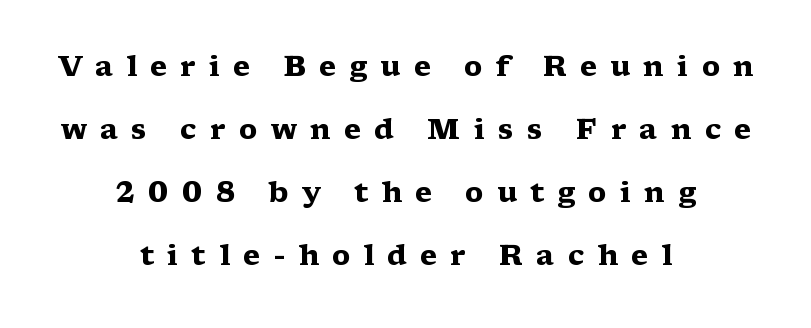
The image shows 28 px heavy, wide serif type, upright; set centered, loose line spacing (2.25x), unusually wide letter spacing (+0.47 em), not underlined; medium stroke contrast and a medium x-height.
